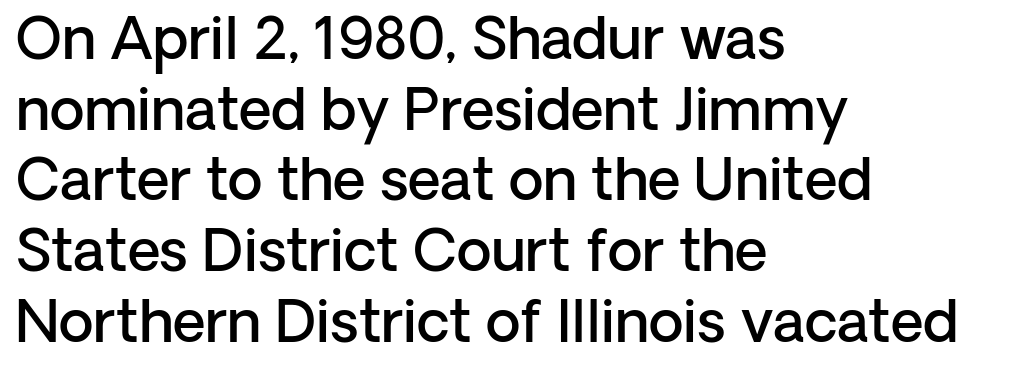
One-word summary of the alignment: left. A fair bit of extra ink — the face is semibold, not bold. These lines are rendered in a variable-pitch font. Style check: upright. Underlining? Definitely not there. Honestly, the letter spacing is just normal — you wouldn't notice it.
